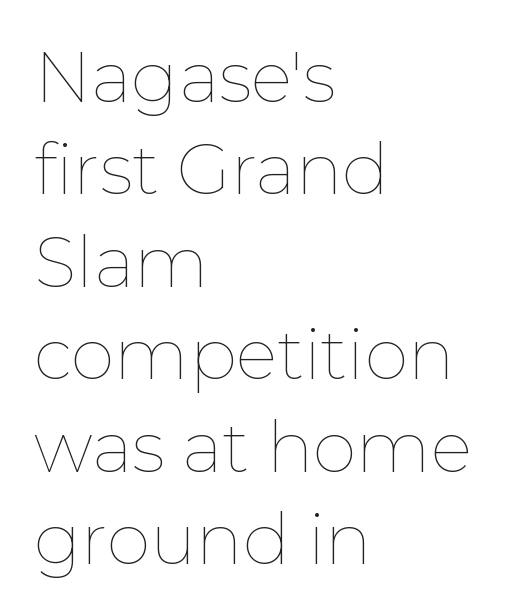
Nope, not italic — everything's standing straight. Spacing between characters is what you'd get straight out of the box. Every row of glyphs begins at an identical x-position on the left. One glance says typical: line gaps are just what's usual. Unmarked baselines from the first word to the last.
